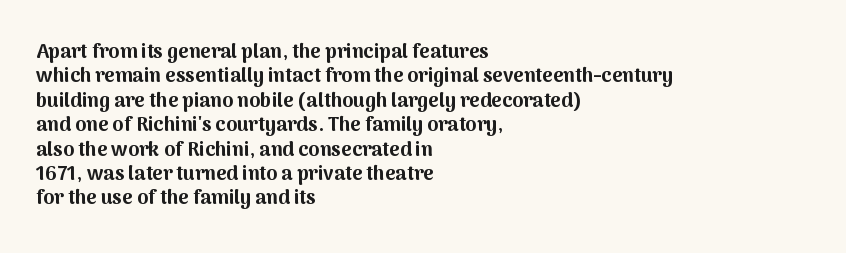
The image shows 20 px bold type, upright; set left-aligned, line spacing 1.22x, normal letter spacing, not underlined.
